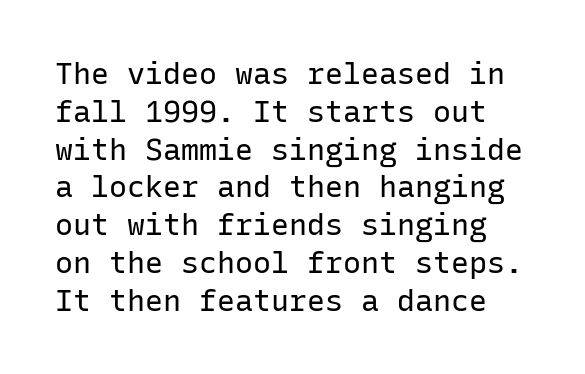
Nope, no serifs anywhere on these letters. Is the type heavy? It reads as light-to-regular instead. Type without underlining. The rendering uses typewriter-style spacing with identical character cells.
